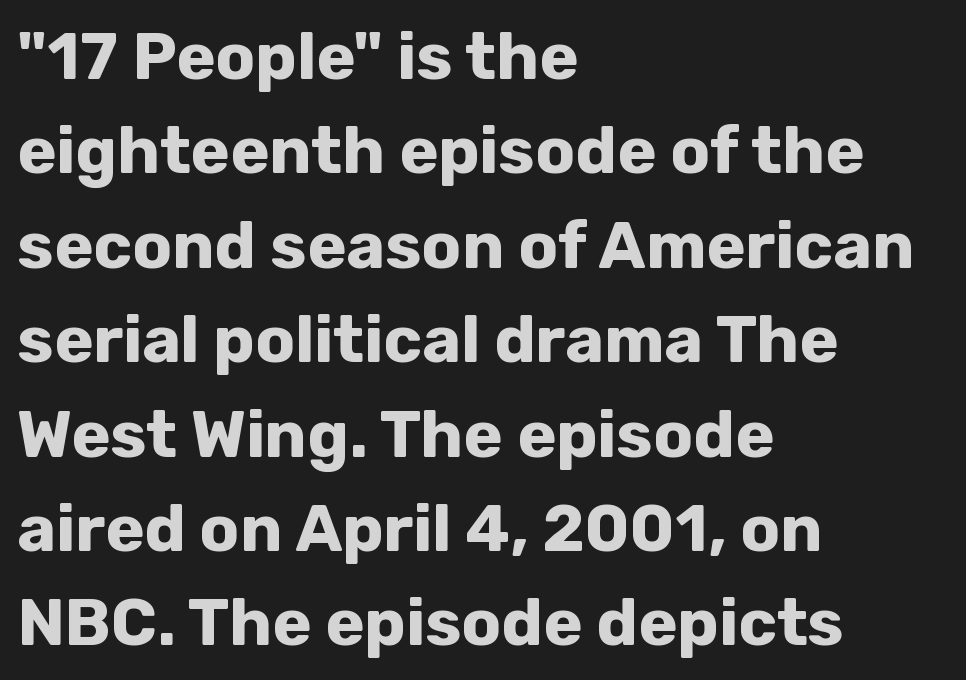
Q: Is the text bold? A: Yes.
Q: Is the text italic (slanted)? A: No, it is upright.
Q: Is the typeface a serif or a sans-serif typeface? A: Sans-serif.
Q: Is the text underlined? A: No.
Q: How is the paragraph aligned? A: Left-aligned.
Q: Is the spacing between letters normal or unusually wide? A: Normal.
Q: Is the spacing between lines tight, normal or loose? A: Normal.
Q: Width (condensed, normal, or wide)? A: Normal.
Q: Stroke contrast? A: Low.
Q: x-height? A: Medium.
Q: Monospaced? A: No.
